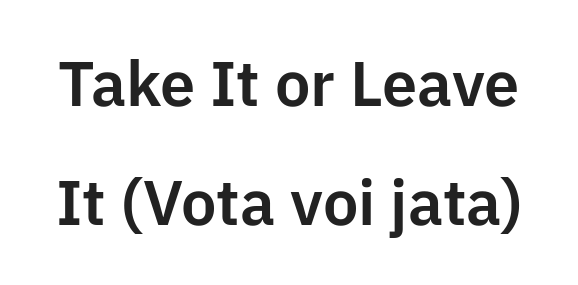
The image shows 63 px sans-serif type, upright; set line spacing 1.89x, normal letter spacing, not underlined; low stroke contrast and a medium x-height.
